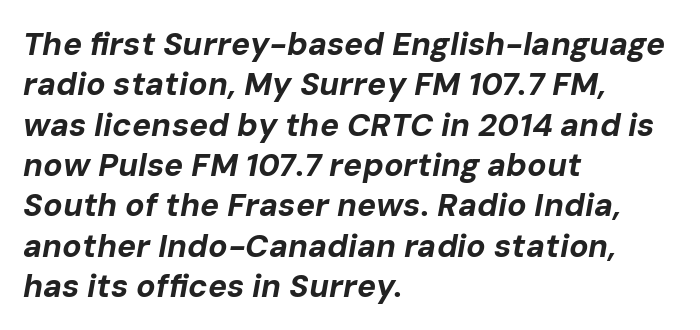
Q: Is the text bold? A: Yes.
Q: Is the text italic (slanted)? A: Yes, it leans right by about 10 degrees.
Q: Is the text underlined? A: No.
Q: How is the paragraph aligned? A: Left-aligned.
Q: Is the spacing between letters normal or unusually wide? A: Normal.
Q: Is the spacing between lines tight, normal or loose? A: Normal.
Q: Width (condensed, normal, or wide)? A: Normal.
Q: Stroke contrast? A: Low.
Q: x-height? A: Medium.
Q: Monospaced? A: No.
